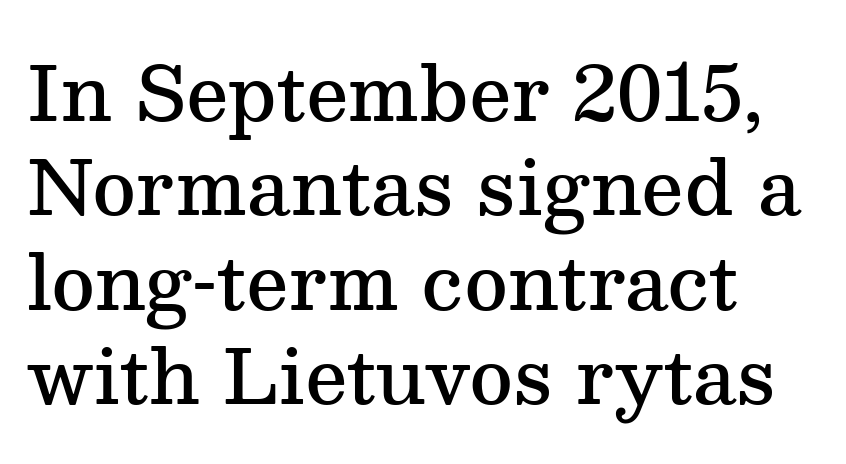
{"serif": "yes", "italic": "no", "bold": "semi", "weight": "semibold", "width": "normal", "stroke_contrast": "medium", "x_height": "medium", "monospaced": "no", "underline": "no", "align": "left", "line_spacing": "normal", "line_spacing_ratio": 1.26, "letter_spacing": "normal", "letter_spacing_em": 0.0, "glyph_px": 75}
